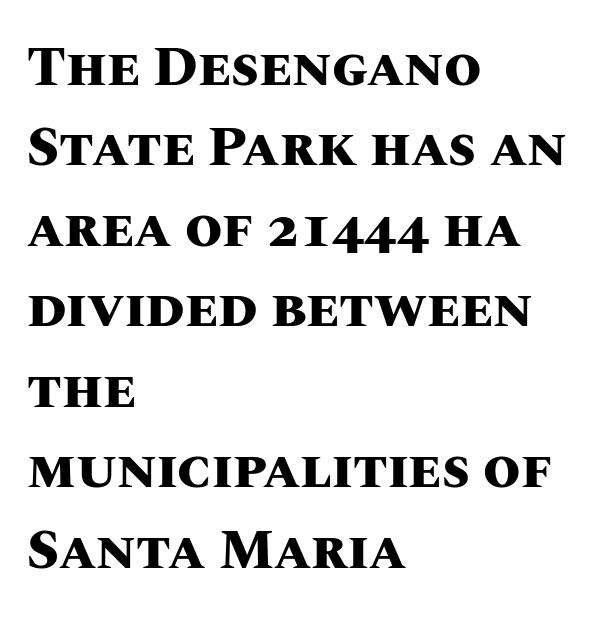
{"italic": "no", "bold": "yes", "weight": "heavy", "width": "normal", "stroke_contrast": "medium", "x_height": "large", "monospaced": "no", "underline": "no", "align": "left", "line_spacing": "normal", "line_spacing_ratio": 1.49, "letter_spacing": "normal", "letter_spacing_em": 0.0, "glyph_px": 54}
